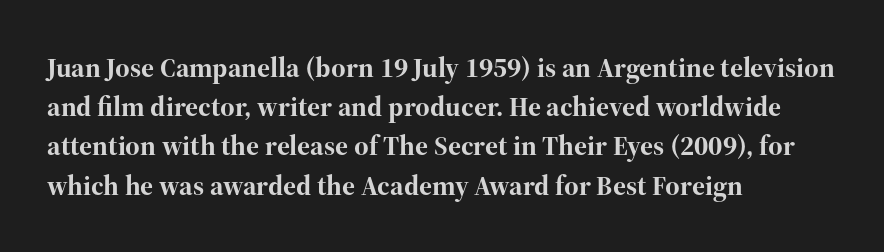
The image shows 28 px bold serif type, upright; set left-aligned, normal line spacing (1.4x), normal letter spacing, not underlined; high stroke contrast and a medium x-height.
